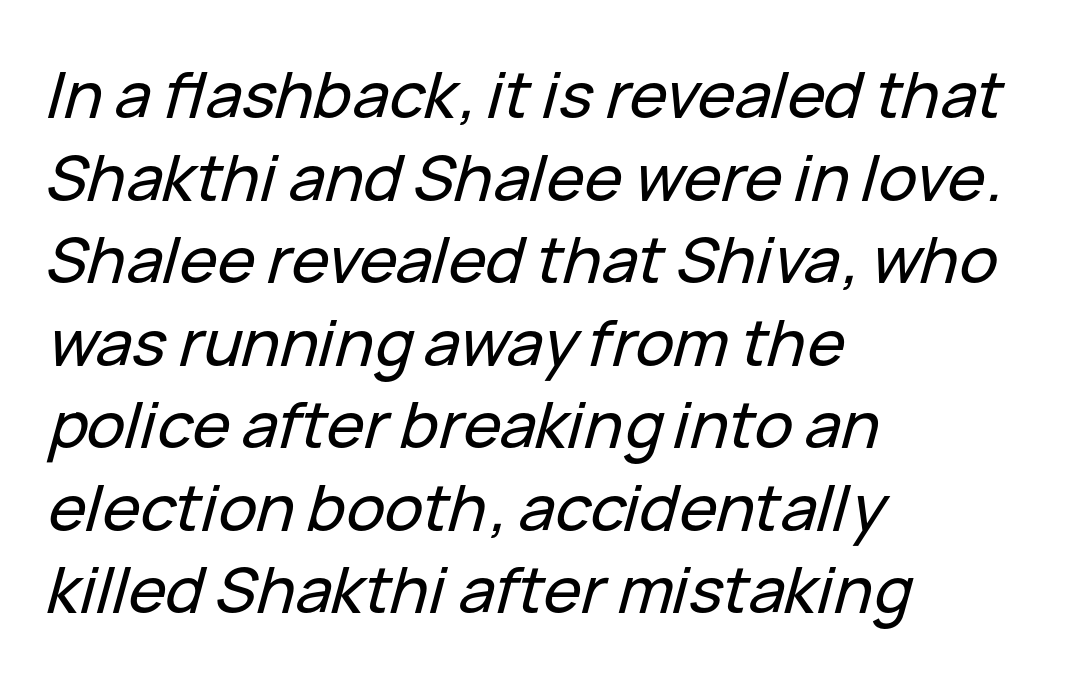
{"italic": "yes", "lean": "right", "slant_degrees": 15, "width": "normal", "stroke_contrast": "low", "x_height": "medium", "monospaced": "no", "underline": "no", "align": "left", "line_spacing": "normal", "line_spacing_ratio": 1.29, "letter_spacing": "normal", "letter_spacing_em": 0.0, "glyph_px": 64}
